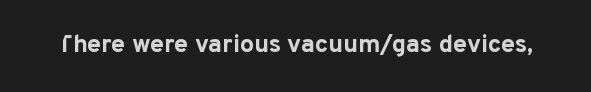
Q: Is the text bold? A: Yes.
Q: Is the text italic (slanted)? A: No, it is upright.
Q: Is the text underlined? A: No.
Q: Is the spacing between letters normal or unusually wide? A: Normal.
